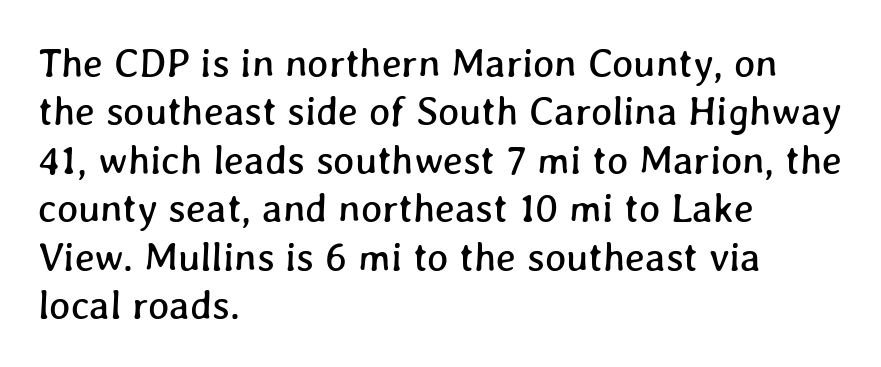
Q: Is the text underlined? A: No.
Q: How is the paragraph aligned? A: Left-aligned.
Q: Is the spacing between letters normal or unusually wide? A: Normal.
Q: Width (condensed, normal, or wide)? A: Normal.
Q: Stroke contrast? A: Low.
Q: x-height? A: Medium.
Q: Monospaced? A: No.
